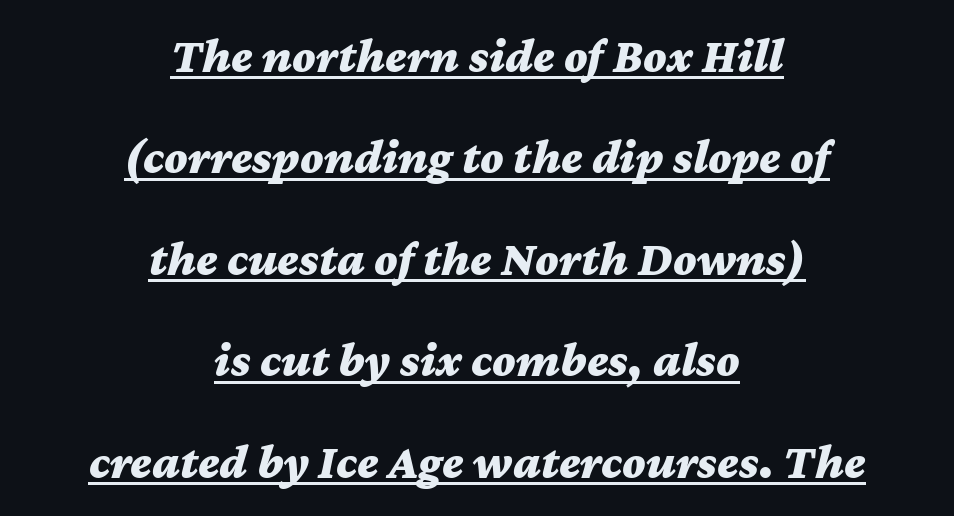
Both edges are ragged and mirror each other, which tells us the setting is centered. In terms of leading, this rendering errs on the spacious side. A typesetter would call this zero additional tracking. The specimen includes a rule beneath the text block's lines.
